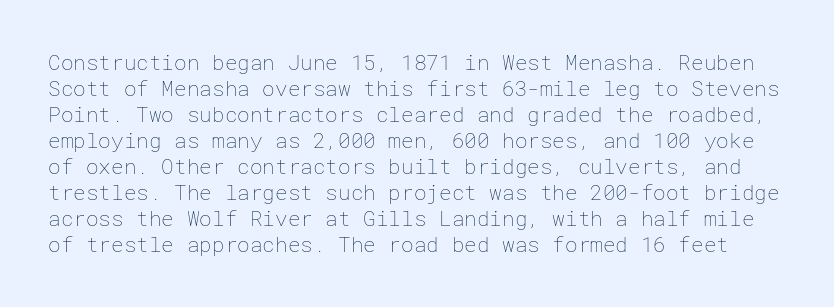
{"italic": "no", "bold": "no", "underline": "no", "line_spacing_ratio": 1.24, "letter_spacing": "normal", "letter_spacing_em": 0.0, "glyph_px": 21}
